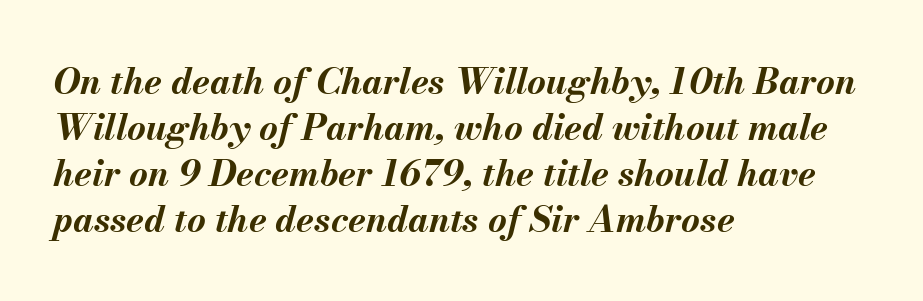
The image shows 36 px bold type, italic (leaning right); set left-aligned, normal line spacing (1.28x), normal letter spacing, not underlined; medium stroke contrast and a small x-height.
